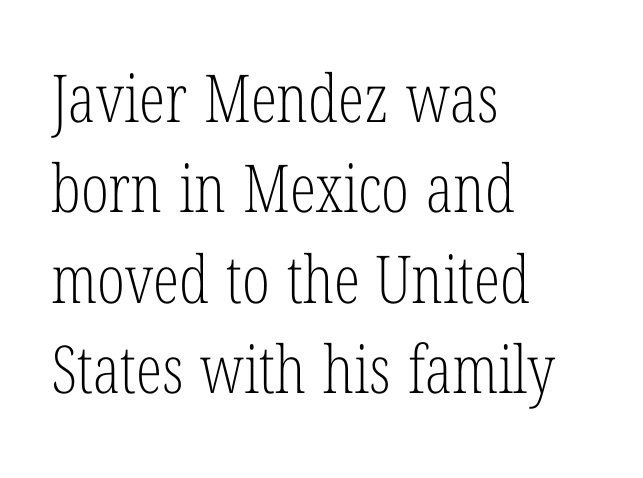
The image shows 66 px light, condensed serif type, upright; set left-aligned, normal line spacing (1.37x), normal letter spacing, not underlined; low stroke contrast and a medium x-height.
